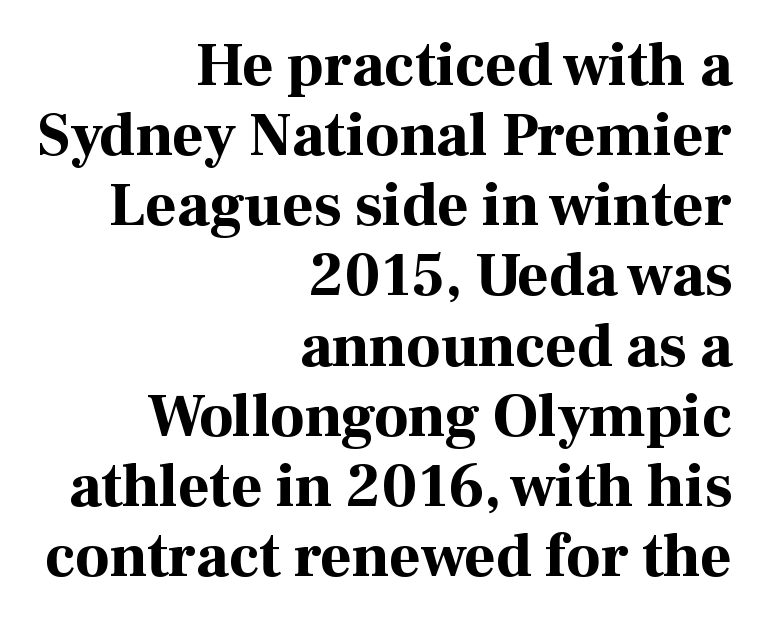
The image shows 61 px bold serif type, upright; set right-aligned, tight line spacing (1.15x), normal letter spacing, not underlined; high stroke contrast and a medium x-height.
